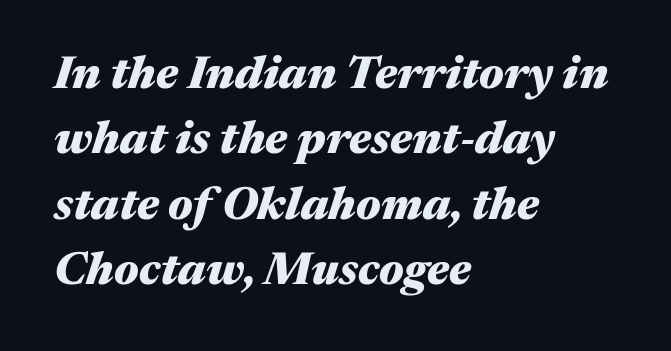
Letter spacing: default. Descender tails drop into unmarked territory. The passage shown is typed in a proportional face where columns would drift. Interline gaps are of average width in this sample. Chunky letters — that's bold for sure.
